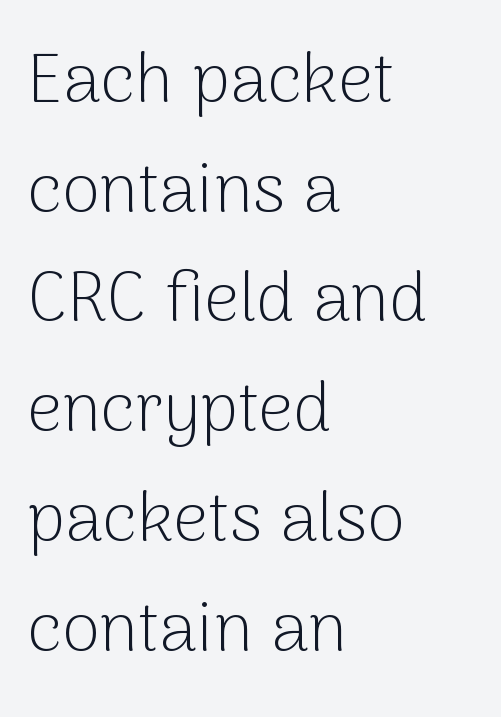
{"serif": "no", "italic": "no", "bold": "no", "weight": "light", "width": "normal", "stroke_contrast": "low", "x_height": "medium", "monospaced": "no", "underline": "no", "align": "left", "line_spacing": "normal", "line_spacing_ratio": 1.59, "letter_spacing": "normal", "letter_spacing_em": 0.0, "glyph_px": 69}
